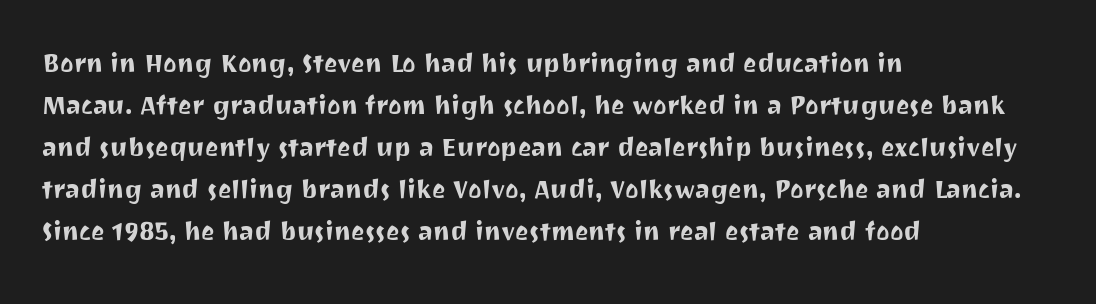
All the whitespace from short lines collects on the right. Anything drawn beneath the words? Only blank space. Students, observe: this is what conventionally led text looks like. There is no visible air inserted between adjacent glyphs. Think of a printed novel: that variable character pitch is what you see here.
